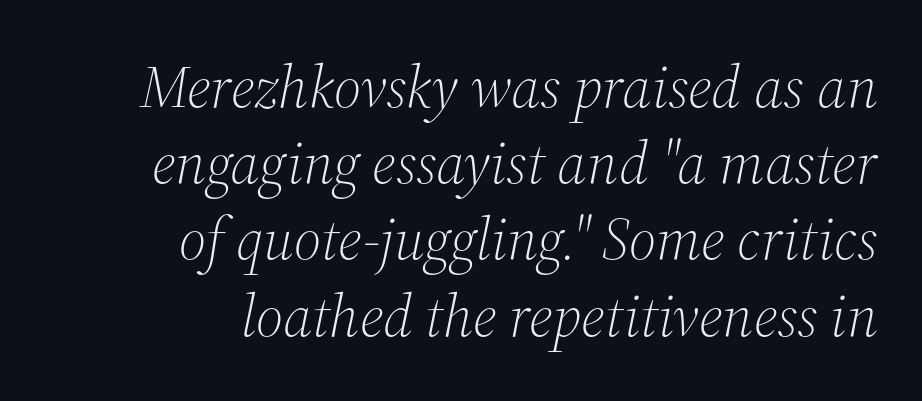
The image shows 60 px light serif type, italic (leaning right); set right-aligned, normal line spacing (1.27x), normal letter spacing, not underlined; medium stroke contrast and a medium x-height.
